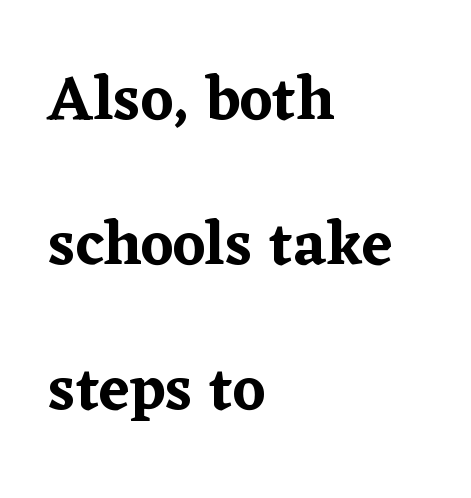
Bare-footed words on every line. This sample is left-justified, so line endings fall wherever the words run out. A great deal of white space separates one row of letters from the next. Varying glyph widths throughout — classic text-font behaviour. The type is set solid horizontally, with unmodified tracking. Italic? Not at all — the glyphs are vertical.
